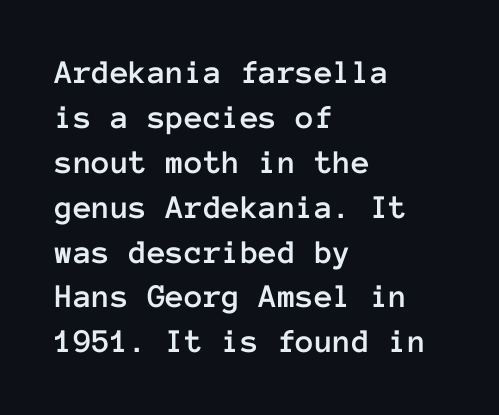
The image shows 34 px text type, upright, monospaced; set left-aligned, normal line spacing (1.32x), normal letter spacing, not underlined; low stroke contrast and a medium x-height.
